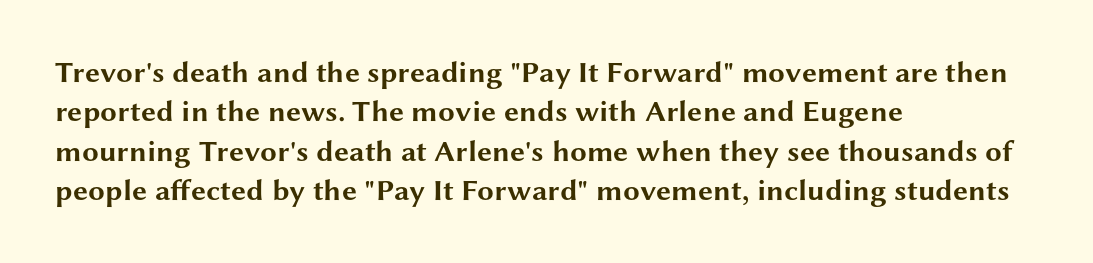
{"serif": "no", "italic": "no", "bold": "yes", "weight": "bold", "width": "wide", "stroke_contrast": "medium", "x_height": "medium", "monospaced": "no", "underline": "no", "align": "left", "line_spacing": "normal", "line_spacing_ratio": 1.31, "letter_spacing": "normal", "letter_spacing_em": 0.0, "glyph_px": 30}
